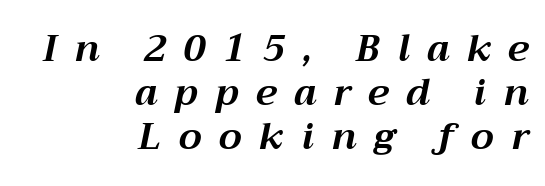
Q: Is the text bold? A: Yes.
Q: Is the text italic (slanted)? A: Yes, it leans right by about 12 degrees.
Q: Is the text underlined? A: No.
Q: How is the paragraph aligned? A: Right-aligned.
Q: Is the spacing between letters normal or unusually wide? A: Unusually wide.
Q: Width (condensed, normal, or wide)? A: Normal.
Q: Stroke contrast? A: Medium.
Q: x-height? A: Medium.
Q: Monospaced? A: No.
